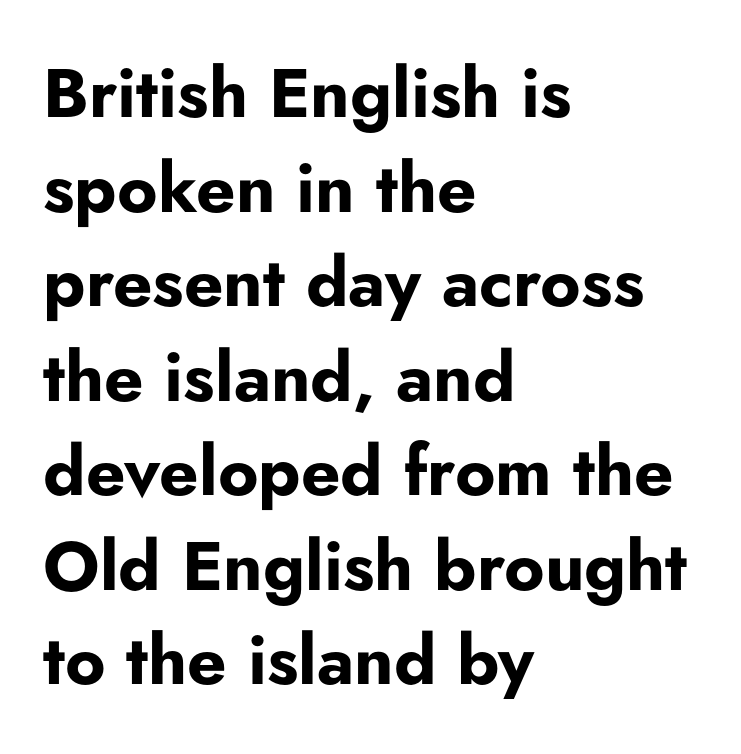
Letter spacing: default. The space directly below the letters is spotless. The sample has been set heavy, in full bold. These lines sit exactly where default settings would place them.
